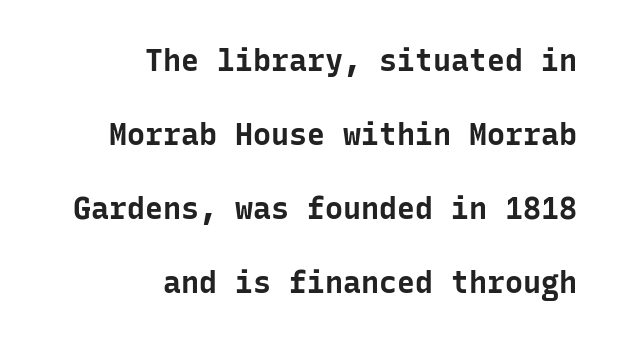
Q: Is the text bold? A: Yes.
Q: Is the text italic (slanted)? A: No, it is upright.
Q: Is the typeface a serif or a sans-serif typeface? A: Sans-serif.
Q: Is the text underlined? A: No.
Q: How is the paragraph aligned? A: Right-aligned.
Q: Is the spacing between letters normal or unusually wide? A: Normal.
Q: Is the spacing between lines tight, normal or loose? A: Loose.
Q: Width (condensed, normal, or wide)? A: Normal.
Q: Stroke contrast? A: Low.
Q: x-height? A: Medium.
Q: Monospaced? A: Yes.
